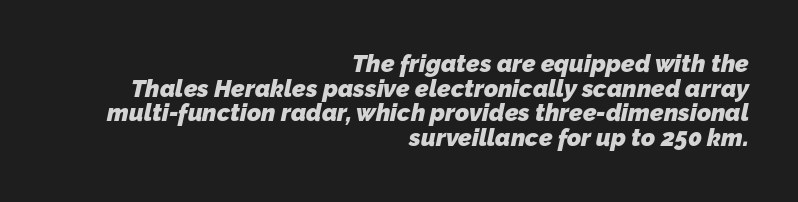
Q: Is the text bold? A: Yes.
Q: Is the text underlined? A: No.
Q: How is the paragraph aligned? A: Right-aligned.
Q: Is the spacing between letters normal or unusually wide? A: Normal.
Q: Is the spacing between lines tight, normal or loose? A: Tight.
